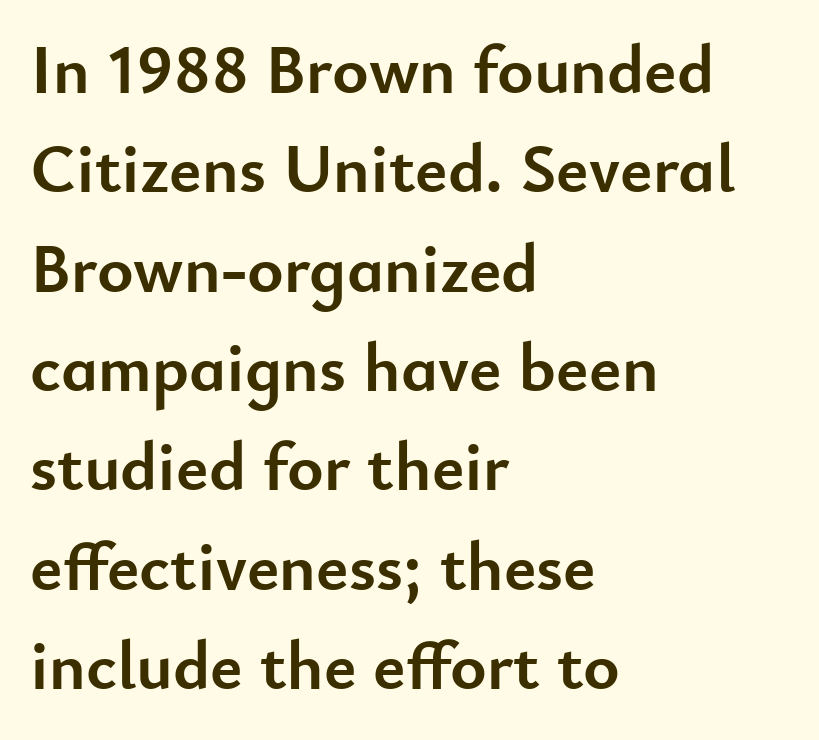
Observe the ordinary spacing: letters are neighbours, not strangers. The face used here is proportionally spaced, like ordinary book or web type. Reading down the block, your eye returns to a fixed left position each line. How would I describe the line gaps? Plain and ordinary. The type family on display is of the sans-serif kind. Bare-footed words on every line.
